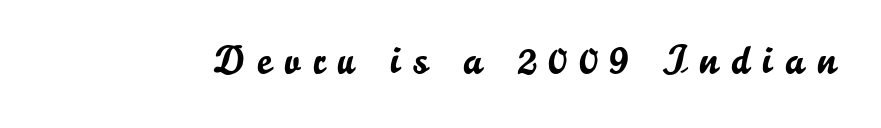
{"serif": "no", "width": "normal", "stroke_contrast": "low", "x_height": "small", "monospaced": "no", "underline": "no", "letter_spacing": "wide", "letter_spacing_em": 0.32, "glyph_px": 40}
